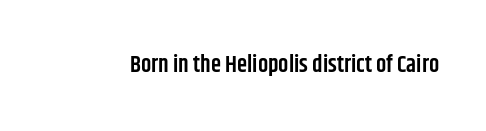
Q: Is the text bold? A: Semi-bold.
Q: Is the text italic (slanted)? A: No, it is upright.
Q: Is the text underlined? A: No.
Q: Is the spacing between letters normal or unusually wide? A: Normal.
